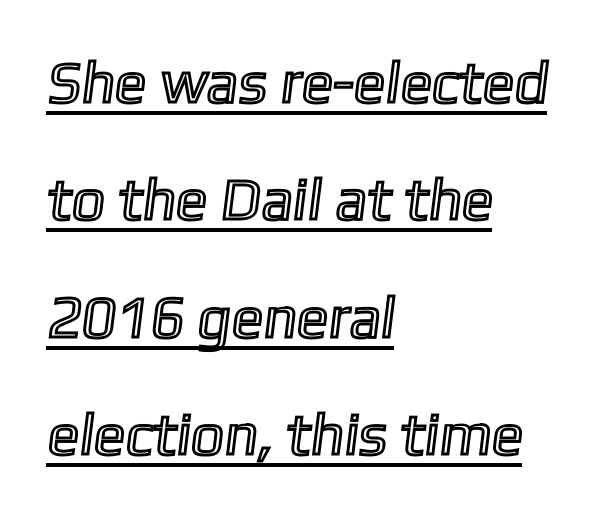
The image shows 59 px text type; set left-aligned, loose line spacing (1.99x), normal letter spacing, underlined; a medium x-height.
